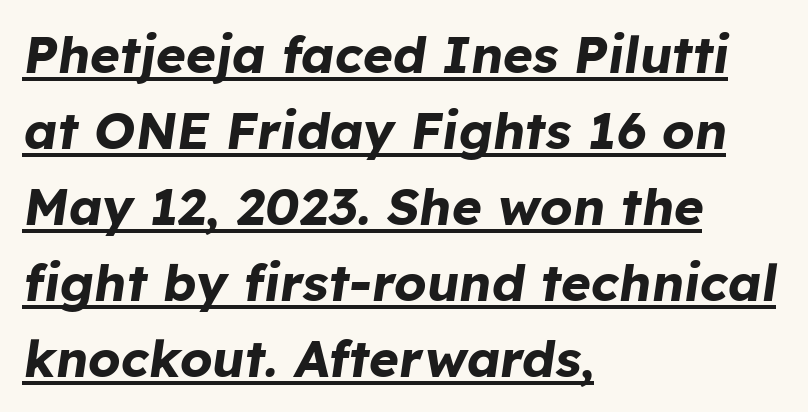
The image shows 51 px bold type, italic (leaning right); set left-aligned, normal line spacing (1.49x), normal letter spacing, underlined; low stroke contrast and a medium x-height.
